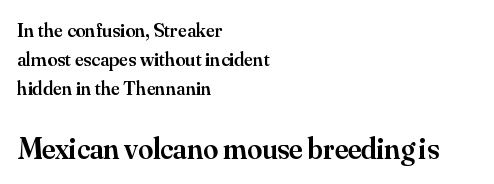
The image shows 30 px semibold serif type, upright; set left-aligned, normal line spacing (1.46x), normal letter spacing, not underlined; the second (bottom) block is 1.5x larger; medium stroke contrast and a small x-height.
